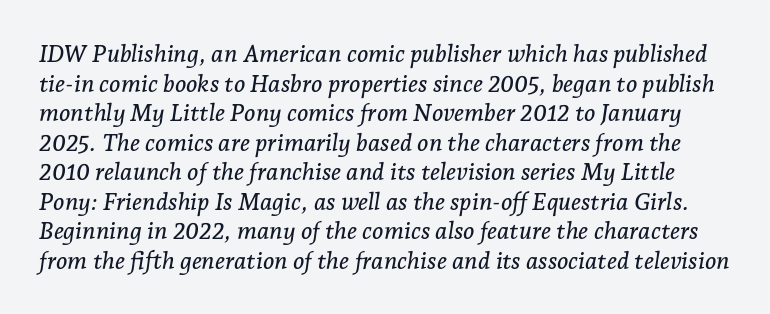
The strip under each line holds only bare page. Honestly, the letter spacing is just normal — you wouldn't notice it. The font's italic variant was chosen for this text.
